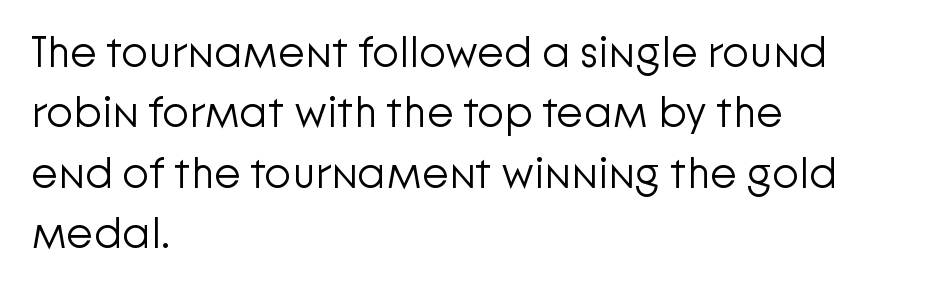
How are the letters spaced? Ordinarily, with no added tracking. The type sits square on the baseline with zero lean. The letters advance in unequal steps, a hallmark of proportional type. Glance below the letters and you will spot only blank space. These glyphs show unthickened strokes, regular width or finer.
